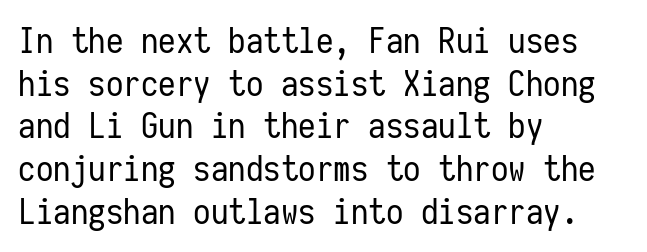
{"serif": "no", "italic": "no", "bold": "no", "weight": "regular", "width": "condensed", "stroke_contrast": "low", "x_height": "medium", "monospaced": "yes", "underline": "no", "align": "left", "line_spacing_ratio": 1.22, "letter_spacing": "normal", "letter_spacing_em": 0.0, "glyph_px": 35}
